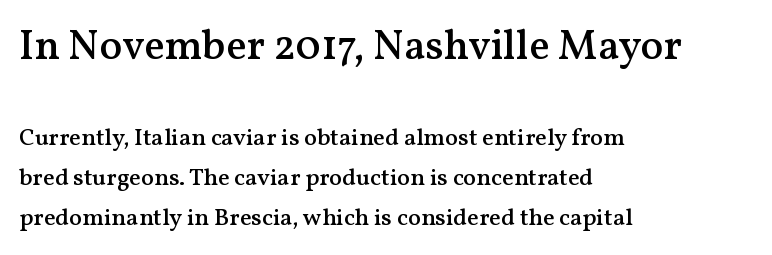
Q: Is the text bold? A: Semi-bold.
Q: Is the text italic (slanted)? A: No, it is upright.
Q: Is the typeface a serif or a sans-serif typeface? A: Serif.
Q: Is the text underlined? A: No.
Q: How is the paragraph aligned? A: Left-aligned.
Q: Is the spacing between letters normal or unusually wide? A: Normal.
Q: Is the spacing between lines tight, normal or loose? A: Normal.
Q: Which block of text is set in a larger size, the first (top) or the second (bottom)? A: The first (top) one.
Q: Width (condensed, normal, or wide)? A: Normal.
Q: Stroke contrast? A: Medium.
Q: x-height? A: Medium.
Q: Monospaced? A: No.
